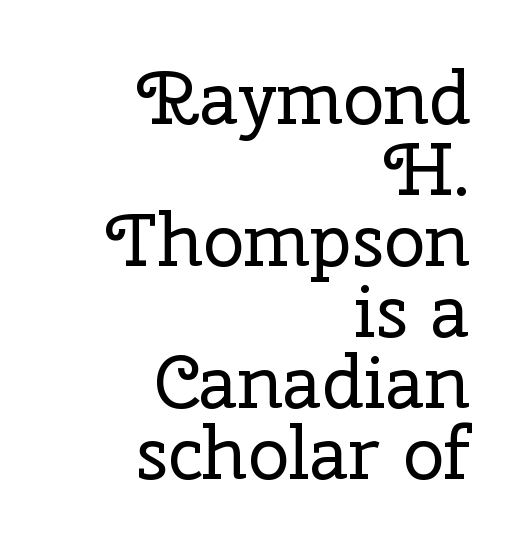
The image shows 74 px regular-weight serif type, upright; set right-aligned, tight line spacing (0.96x), normal letter spacing, not underlined; low stroke contrast and a medium x-height.
